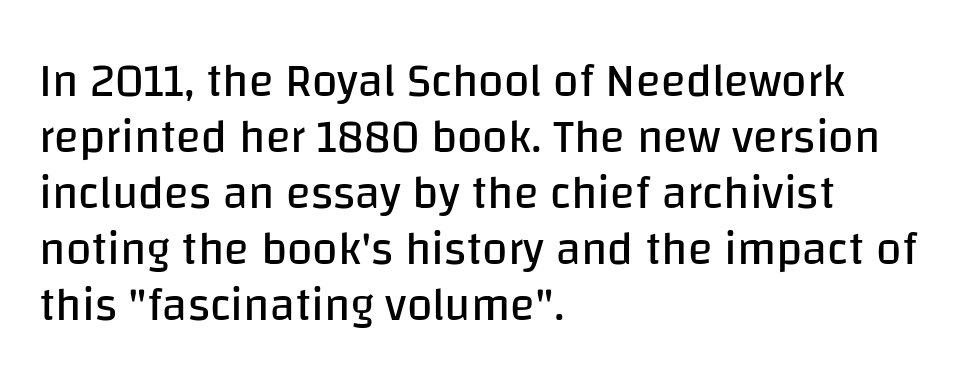
The image shows 46 px regular-weight sans-serif type, upright; set left-aligned, line spacing 1.22x, normal letter spacing, not underlined; low stroke contrast and a large x-height.
